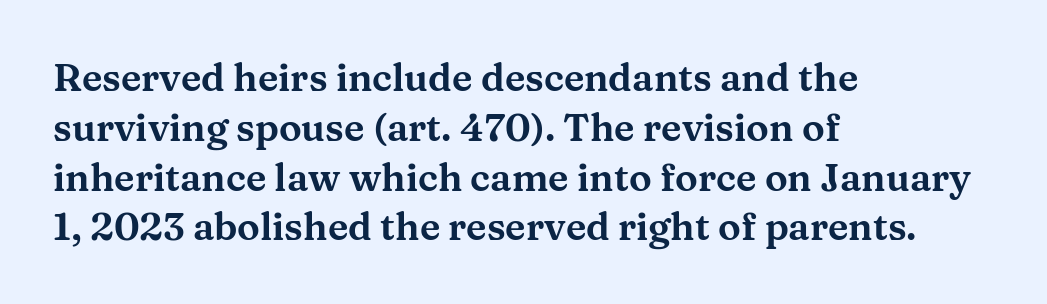
{"serif": "yes", "italic": "no", "width": "wide", "stroke_contrast": "medium", "x_height": "medium", "monospaced": "no", "underline": "no", "align": "left", "line_spacing": "normal", "line_spacing_ratio": 1.31, "letter_spacing": "normal", "letter_spacing_em": 0.0, "glyph_px": 38}
